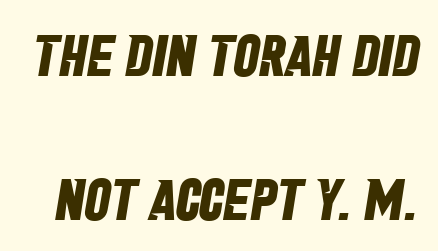
{"serif": "no", "bold": "yes", "weight": "bold", "width": "condensed", "stroke_contrast": "low", "x_height": "large", "monospaced": "no", "underline": "no", "line_spacing": "loose", "line_spacing_ratio": 2.48, "letter_spacing": "normal", "letter_spacing_em": 0.0, "glyph_px": 58}
